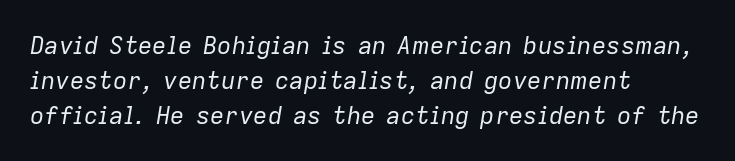
Q: Is the text bold? A: No.
Q: Is the text italic (slanted)? A: Yes, it leans right by about 9 degrees.
Q: Is the text underlined? A: No.
Q: How is the paragraph aligned? A: Left-aligned.
Q: Is the spacing between letters normal or unusually wide? A: Normal.
Q: Is the spacing between lines tight, normal or loose? A: Normal.
